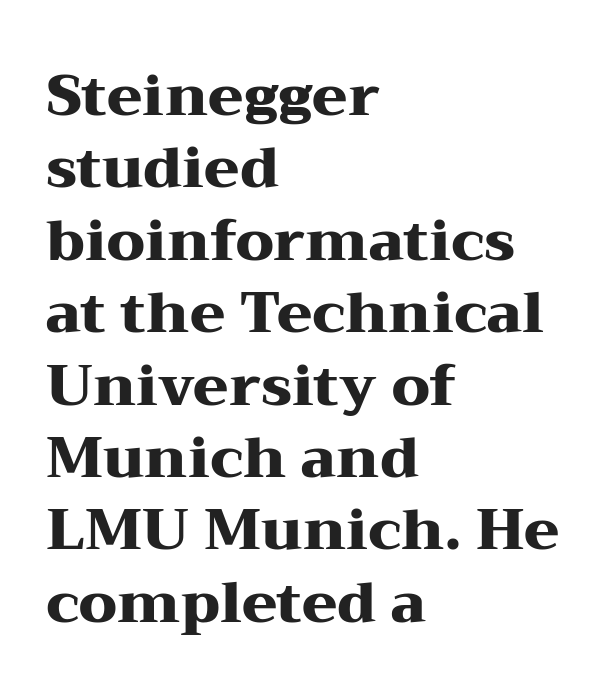
Q: Is the text bold? A: Yes.
Q: Is the text italic (slanted)? A: No, it is upright.
Q: Is the typeface a serif or a sans-serif typeface? A: Serif.
Q: Is the text underlined? A: No.
Q: How is the paragraph aligned? A: Left-aligned.
Q: Is the spacing between letters normal or unusually wide? A: Normal.
Q: Is the spacing between lines tight, normal or loose? A: Normal.
Q: Width (condensed, normal, or wide)? A: Wide.
Q: Stroke contrast? A: Medium.
Q: x-height? A: Medium.
Q: Monospaced? A: No.
